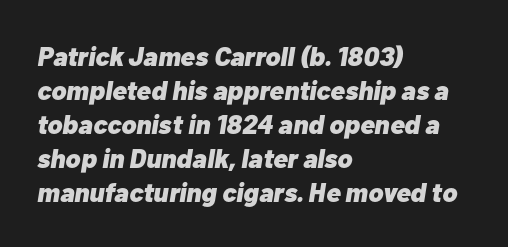
Q: Is the text bold? A: Yes.
Q: Is the text italic (slanted)? A: Yes, it leans right by about 10 degrees.
Q: Is the text underlined? A: No.
Q: How is the paragraph aligned? A: Left-aligned.
Q: Is the spacing between letters normal or unusually wide? A: Normal.
Q: Is the spacing between lines tight, normal or loose? A: Normal.
